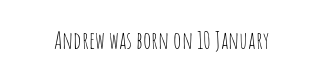
{"italic": "no", "bold": "no", "underline": "no", "letter_spacing": "normal", "letter_spacing_em": 0.0, "glyph_px": 24}
